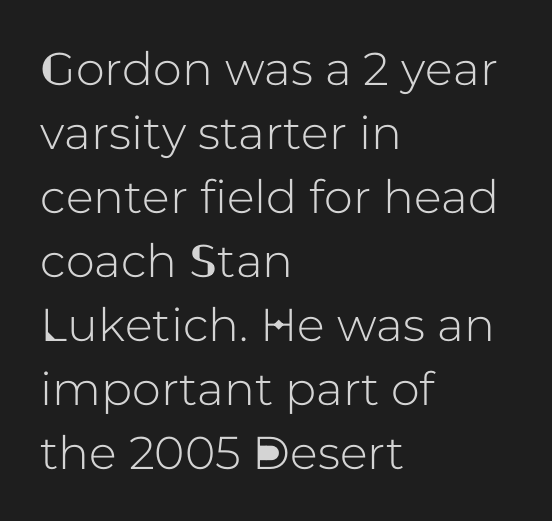
Q: Is the text italic (slanted)? A: No, it is upright.
Q: Is the typeface a serif or a sans-serif typeface? A: Sans-serif.
Q: Is the text underlined? A: No.
Q: How is the paragraph aligned? A: Left-aligned.
Q: Is the spacing between letters normal or unusually wide? A: Normal.
Q: Is the spacing between lines tight, normal or loose? A: Normal.
Q: Width (condensed, normal, or wide)? A: Normal.
Q: Stroke contrast? A: Low.
Q: x-height? A: Medium.
Q: Monospaced? A: No.
